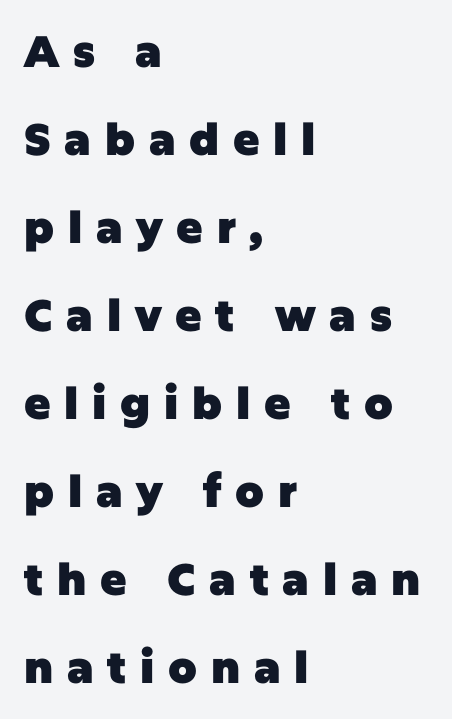
{"serif": "no", "italic": "no", "bold": "yes", "weight": "heavy", "width": "normal", "stroke_contrast": "low", "x_height": "large", "monospaced": "no", "underline": "no", "align": "left", "line_spacing": "loose", "line_spacing_ratio": 2.0, "letter_spacing": "wide", "letter_spacing_em": 0.31, "glyph_px": 44}
